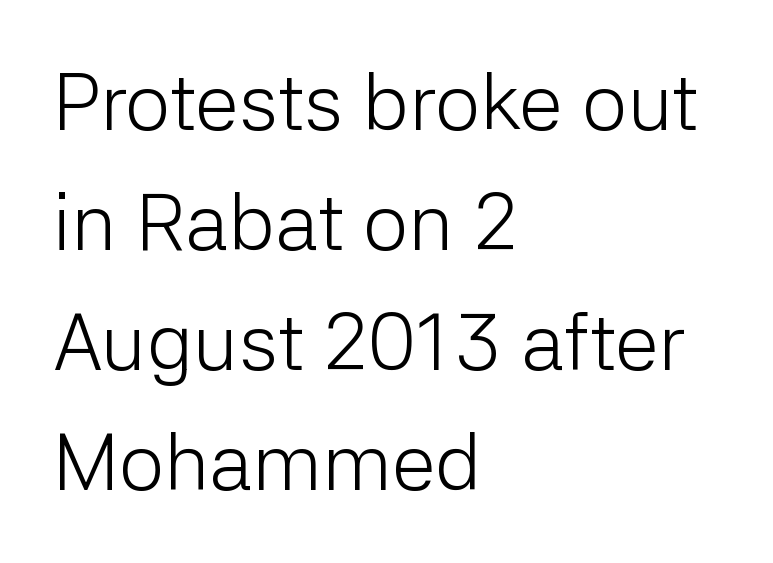
The image shows 80 px light sans-serif type, upright; set left-aligned, normal line spacing (1.5x), normal letter spacing, not underlined; low stroke contrast and a medium x-height.
